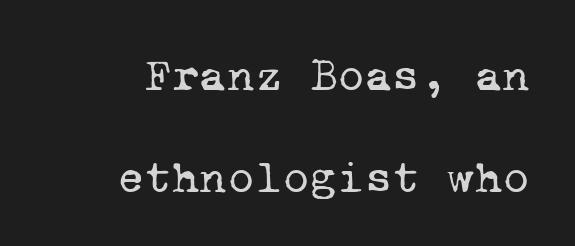
{"serif": "yes", "bold": "no", "weight": "regular", "width": "normal", "stroke_contrast": "low", "x_height": "medium", "monospaced": "yes", "underline": "no", "line_spacing": "loose", "line_spacing_ratio": 2.16, "letter_spacing": "normal", "letter_spacing_em": 0.0, "glyph_px": 47}
